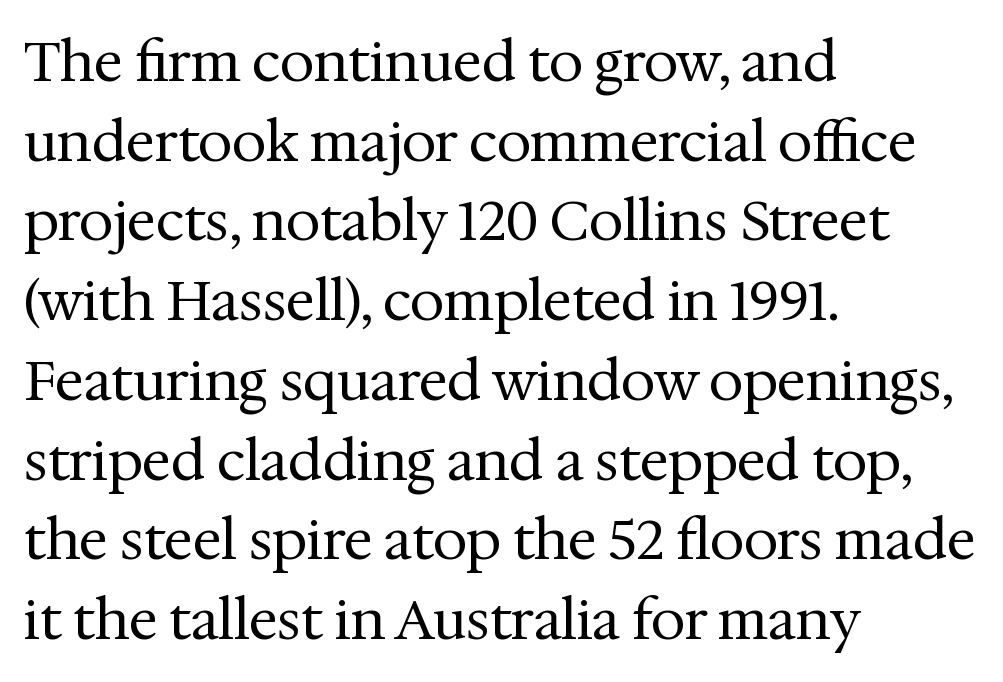
{"serif": "yes", "italic": "no", "bold": "no", "weight": "regular", "width": "normal", "stroke_contrast": "medium", "x_height": "medium", "monospaced": "no", "underline": "no", "align": "left", "line_spacing": "normal", "line_spacing_ratio": 1.45, "letter_spacing": "normal", "letter_spacing_em": 0.0, "glyph_px": 55}
